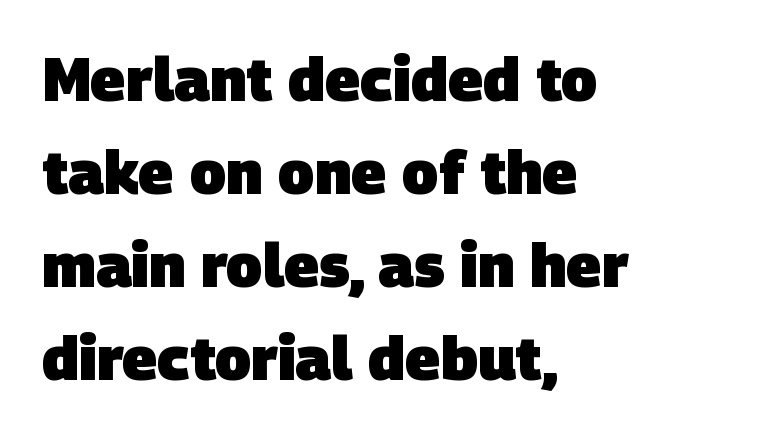
The image shows 60 px heavy sans-serif type; set left-aligned, normal line spacing (1.55x), normal letter spacing, not underlined; low stroke contrast and a large x-height.
